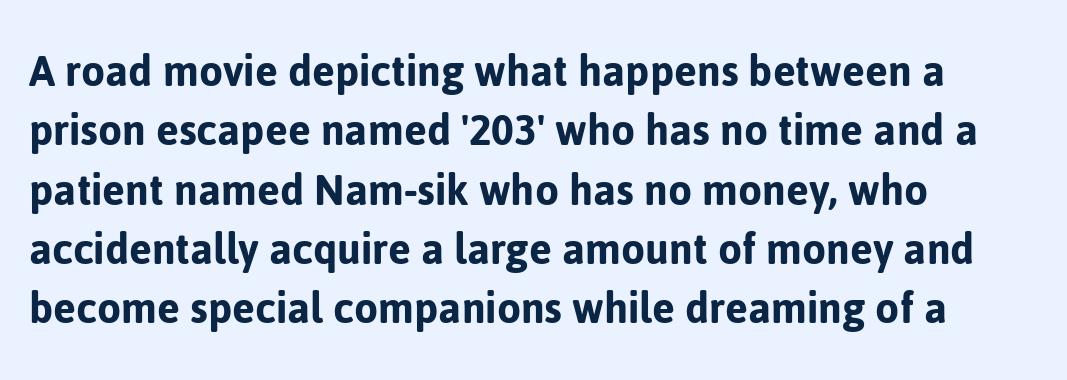
Q: Is the text italic (slanted)? A: No, it is upright.
Q: Is the typeface a serif or a sans-serif typeface? A: Sans-serif.
Q: Is the text underlined? A: No.
Q: How is the paragraph aligned? A: Left-aligned.
Q: Is the spacing between letters normal or unusually wide? A: Normal.
Q: Width (condensed, normal, or wide)? A: Normal.
Q: Stroke contrast? A: Low.
Q: x-height? A: Medium.
Q: Monospaced? A: No.
